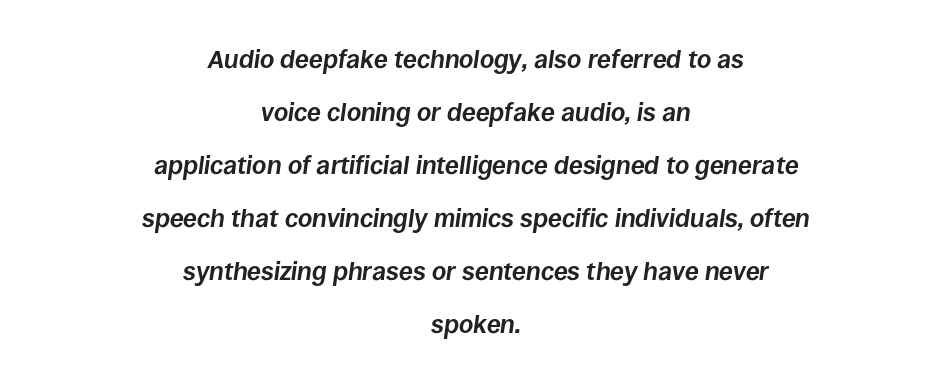
Q: Is the text bold? A: Yes.
Q: Is the text italic (slanted)? A: Yes, it leans right by about 8 degrees.
Q: Is the text underlined? A: No.
Q: How is the paragraph aligned? A: Centered.
Q: Is the spacing between letters normal or unusually wide? A: Normal.
Q: Is the spacing between lines tight, normal or loose? A: Loose.
